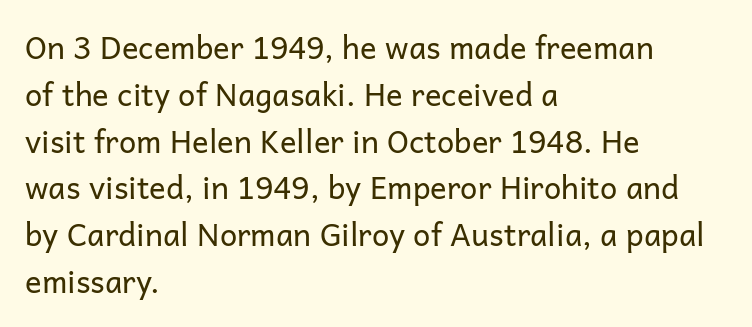
{"serif": "no", "italic": "no", "bold": "no", "weight": "regular", "width": "normal", "stroke_contrast": "low", "x_height": "medium", "monospaced": "no", "underline": "no", "align": "left", "line_spacing": "normal", "line_spacing_ratio": 1.51, "letter_spacing": "normal", "letter_spacing_em": 0.0, "glyph_px": 31}
